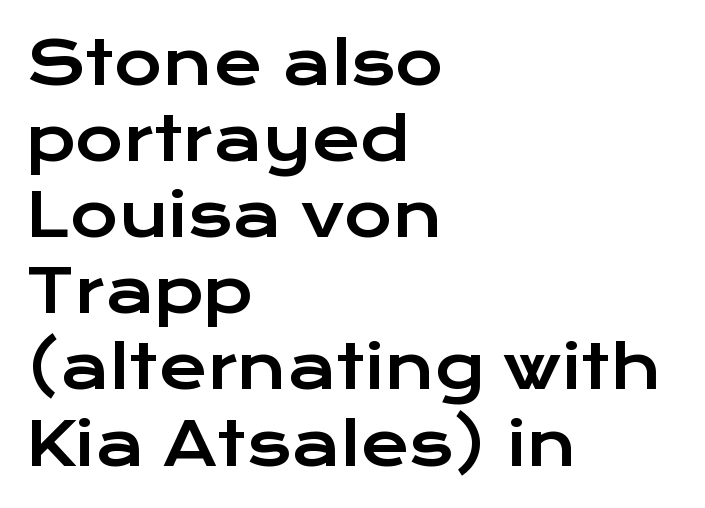
Does extra space separate the letters? No, they use regular spacing. Layout note: lines flush left. Font category for this specimen: sans-serif. Notice how the stems are strictly vertical — no italics here. Normally led — the rows are evenly, conventionally spaced. Descenders are the only things crossing below the line.
